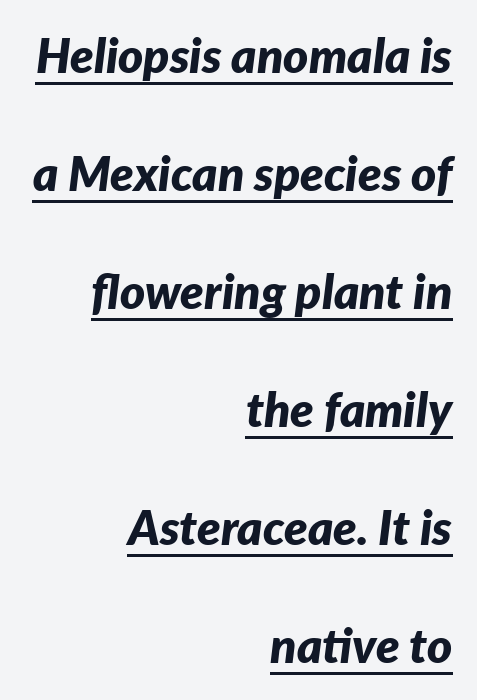
Plenty of ink on the page — the face is bold. No extra tracking has been applied to these lines. This rendering features underlined lettering. Do the characters align in a grid? No, the font is proportional.
